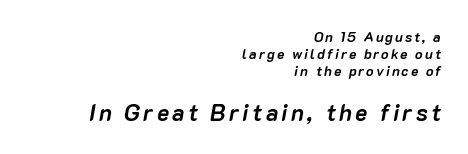
Q: Is the text bold? A: Yes.
Q: Is the text italic (slanted)? A: Yes, it leans right by about 10 degrees.
Q: Is the text underlined? A: No.
Q: How is the paragraph aligned? A: Right-aligned.
Q: Which block of text is set in a larger size, the first (top) or the second (bottom)? A: The second (bottom) one.
